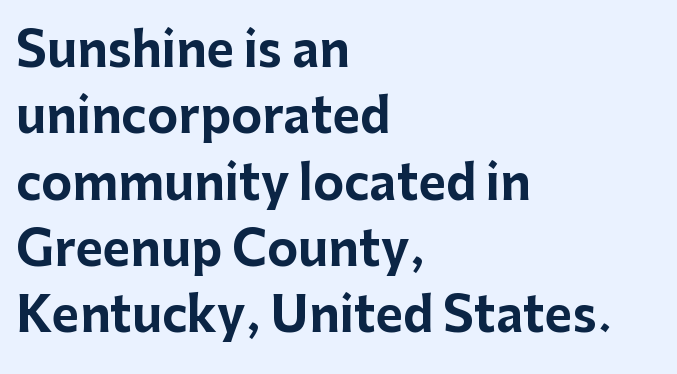
The image shows 47 px bold sans-serif type, upright; set left-aligned, normal line spacing (1.41x), normal letter spacing, not underlined; low stroke contrast and a medium x-height.
